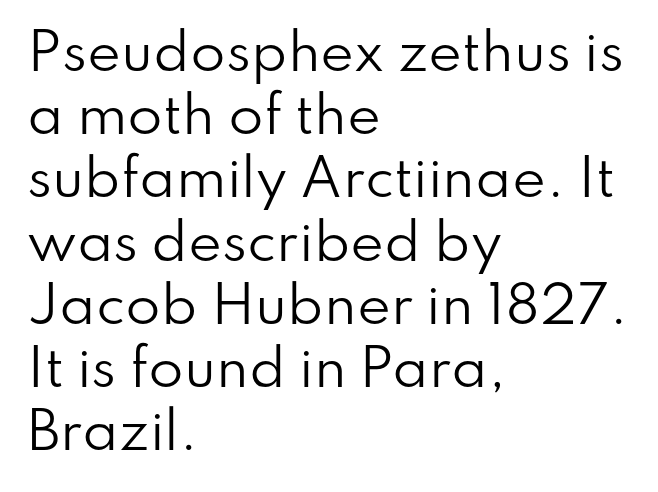
{"serif": "no", "italic": "no", "bold": "no", "weight": "regular", "width": "normal", "stroke_contrast": "low", "x_height": "small", "monospaced": "no", "underline": "no", "align": "left", "line_spacing_ratio": 1.24, "letter_spacing": "normal", "letter_spacing_em": 0.0, "glyph_px": 51}
